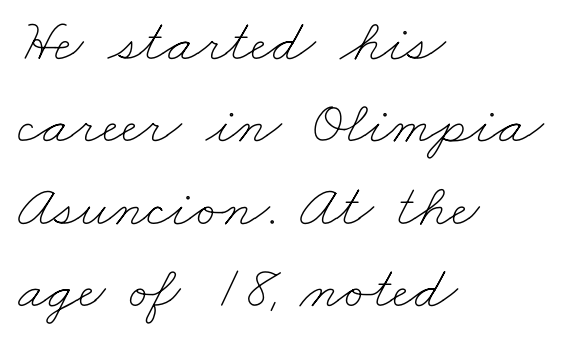
Looks like regular typesetting: each glyph gets only the width it needs. A typesetter would call this zero additional tracking. This rendering uses left alignment, leaving the right contour irregular. A typesetter would call this leading conventional body-copy spacing. Descenders hang freely into open space. The weight would be labelled regular, book, light, or lighter still.
